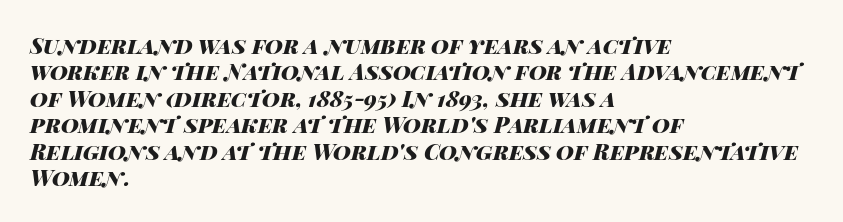
{"italic": "yes", "lean": "right", "slant_degrees": 14, "bold": "yes", "underline": "no", "align": "left", "line_spacing_ratio": 1.2, "letter_spacing": "normal", "letter_spacing_em": 0.0, "glyph_px": 22}
